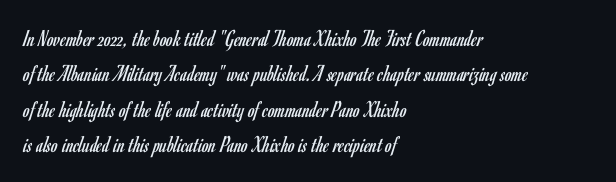
{"bold": "no", "underline": "no", "align": "left", "line_spacing": "normal", "line_spacing_ratio": 1.47, "letter_spacing": "normal", "letter_spacing_em": 0.0, "glyph_px": 24}
